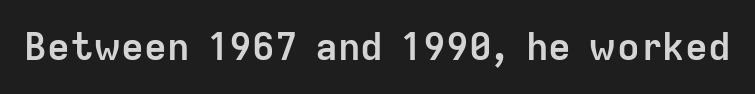
{"serif": "no", "italic": "no", "bold": "yes", "weight": "semibold", "width": "normal", "stroke_contrast": "low", "x_height": "medium", "monospaced": "no", "underline": "no", "letter_spacing": "normal", "letter_spacing_em": 0.0, "glyph_px": 38}
